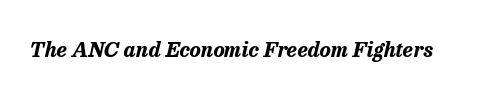
Q: Is the text bold? A: Yes.
Q: Is the text italic (slanted)? A: Yes, it leans right by about 13 degrees.
Q: Is the text underlined? A: No.
Q: Is the spacing between letters normal or unusually wide? A: Normal.
